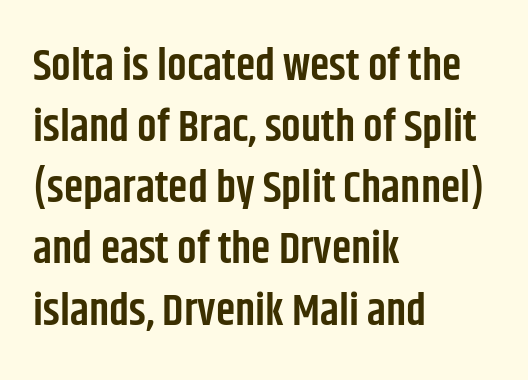
{"serif": "no", "italic": "no", "bold": "semi", "weight": "semibold", "width": "condensed", "stroke_contrast": "low", "x_height": "large", "monospaced": "no", "underline": "no", "align": "left", "line_spacing": "normal", "line_spacing_ratio": 1.39, "letter_spacing": "normal", "letter_spacing_em": 0.0, "glyph_px": 44}
